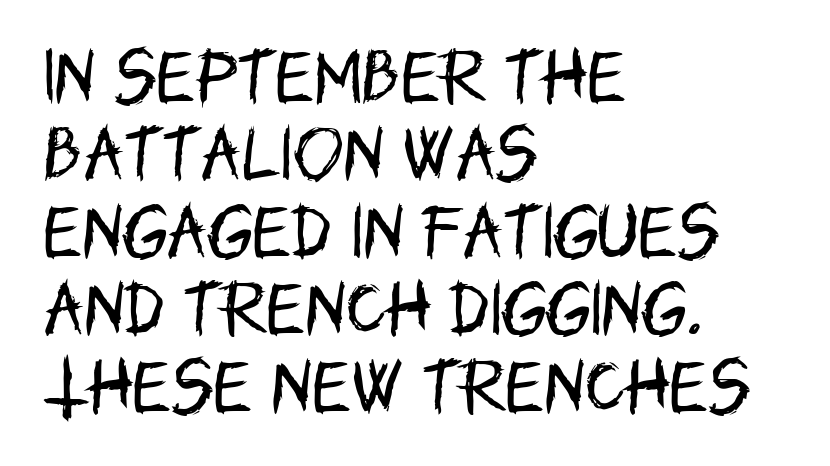
Vertical strokes here are truly vertical. Compared with a typical body face, this is equally light or lighter still. The line texture is even and compact thanks to regular tracking. Do the characters align in a grid? No, the font is proportional. Letters rest on an invisible, unmarked baseline.
